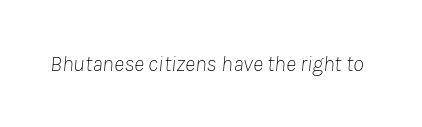
Q: Is the text bold? A: No.
Q: Is the text italic (slanted)? A: Yes, it leans right by about 8 degrees.
Q: Is the text underlined? A: No.
Q: Is the spacing between letters normal or unusually wide? A: Normal.
